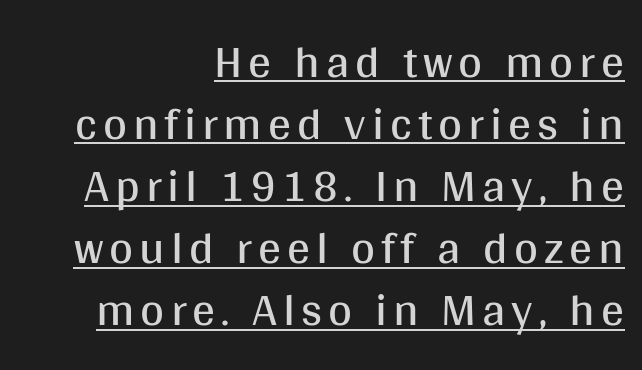
The image shows 46 px regular-weight sans-serif type, upright; set right-aligned, normal line spacing (1.35x), underlined; medium stroke contrast and a large x-height.
